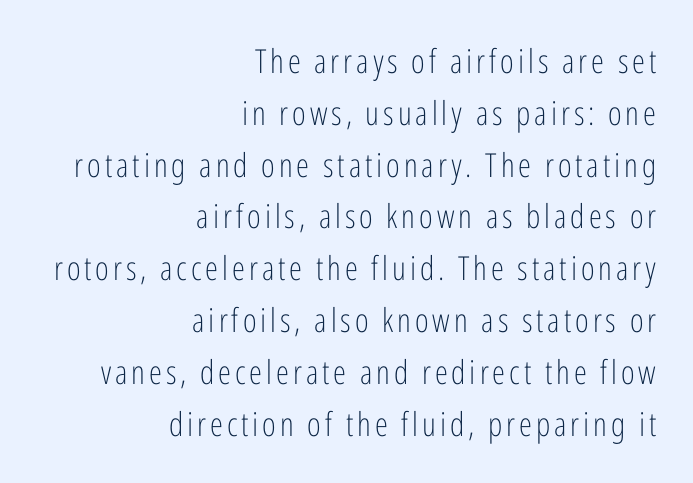
The image shows 33 px light, condensed sans-serif type, upright; set right-aligned, normal line spacing (1.57x), not underlined; low stroke contrast and a medium x-height.
